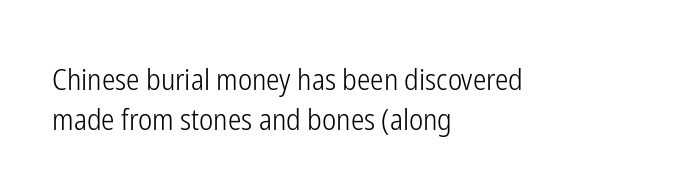
Ordinary non-slanted type is in use. A bare baseline throughout the passage. The line-height multiplier appears to be the usual default. If you drew a ruler down the left edge, every line would touch it. The weight tops out at a normal text grade.
